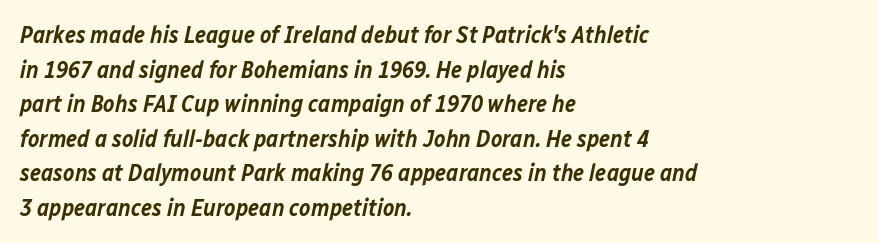
The image shows 24 px text type, italic (leaning right); set left-aligned, normal line spacing (1.44x), normal letter spacing, not underlined.
